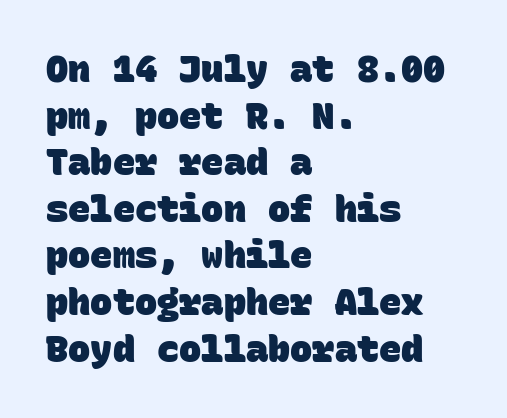
The image shows 37 px heavy sans-serif type, monospaced; set left-aligned, normal line spacing (1.26x), normal letter spacing, not underlined; low stroke contrast and a large x-height.
